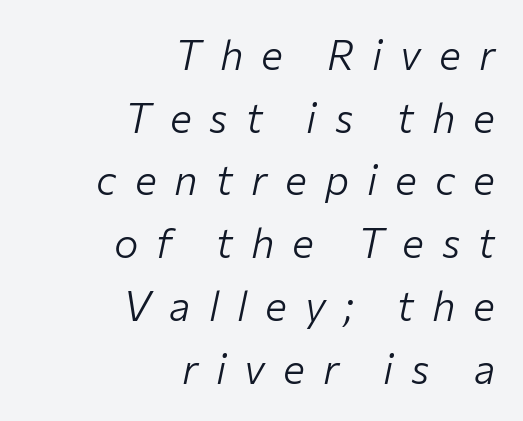
Q: Is the text bold? A: No.
Q: Is the text italic (slanted)? A: Yes, it leans right by about 12 degrees.
Q: Is the text underlined? A: No.
Q: How is the paragraph aligned? A: Right-aligned.
Q: Is the spacing between letters normal or unusually wide? A: Unusually wide.
Q: Is the spacing between lines tight, normal or loose? A: Normal.
Q: Width (condensed, normal, or wide)? A: Normal.
Q: Stroke contrast? A: Low.
Q: x-height? A: Medium.
Q: Monospaced? A: No.
